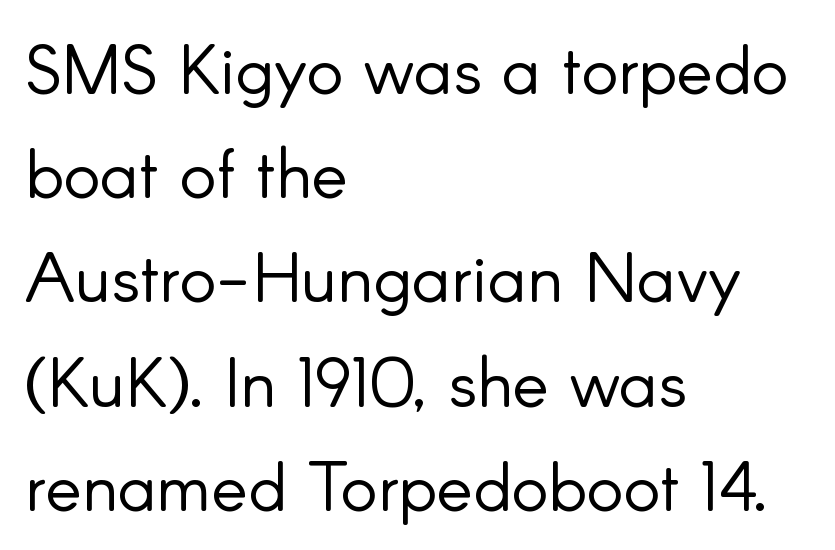
{"serif": "no", "italic": "no", "bold": "no", "weight": "light", "width": "normal", "stroke_contrast": "low", "x_height": "small", "monospaced": "no", "underline": "no", "align": "left", "line_spacing": "normal", "line_spacing_ratio": 1.51, "letter_spacing": "normal", "letter_spacing_em": 0.0, "glyph_px": 69}
